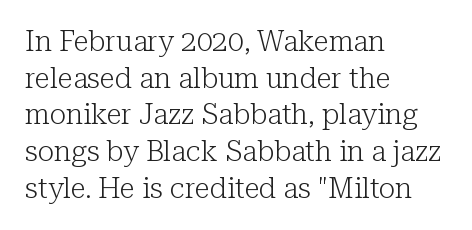
Type without underlining. A typesetter would mark this as roman, not italic. Is this a sans? No — the strokes have serifs. Is the stroke heavy? The answer is a plain regular-or-lighter. Visually the block forms a straight wall on the left and a jagged coastline on the right. The line-height multiplier appears to be the usual default.
